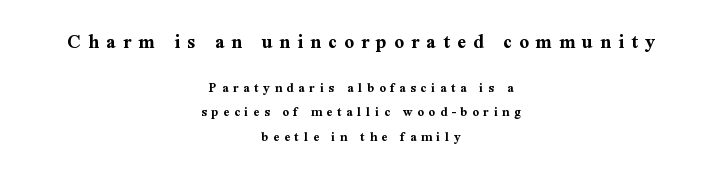
{"italic": "no", "bold": "yes", "underline": "no", "align": "center", "line_spacing_ratio": 1.75, "letter_spacing": "wide", "letter_spacing_em": 0.34, "larger_block": "first", "size_ratio": 1.5, "glyph_px": 21}
